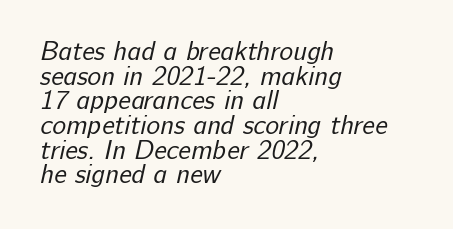
{"bold": "no", "underline": "no", "align": "left", "line_spacing": "tight", "line_spacing_ratio": 0.95, "letter_spacing": "normal", "letter_spacing_em": 0.0, "glyph_px": 26}
